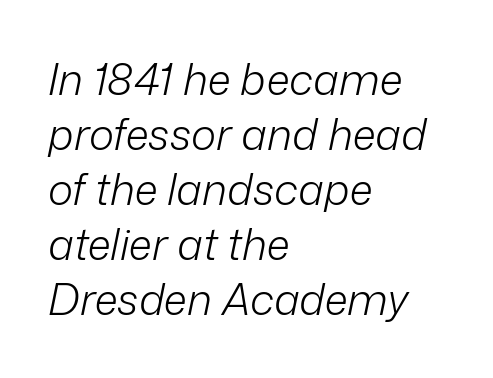
Do the characters align in a grid? No, the font is proportional. Leading matches the norm, producing a regular column. Alignment: flush left. The passage shown is not underscored anywhere. There is no visible air inserted between adjacent glyphs. Stems and bowls with no extra thickness — not bold.
